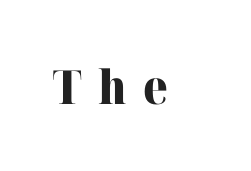
Q: Is the text bold? A: Yes.
Q: Is the text italic (slanted)? A: No, it is upright.
Q: Is the typeface a serif or a sans-serif typeface? A: Serif.
Q: Is the text underlined? A: No.
Q: Is the spacing between letters normal or unusually wide? A: Unusually wide.
Q: Width (condensed, normal, or wide)? A: Normal.
Q: Stroke contrast? A: High.
Q: x-height? A: Medium.
Q: Monospaced? A: No.
